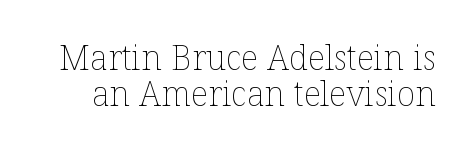
{"italic": "no", "bold": "no", "weight": "thin", "width": "normal", "stroke_contrast": "low", "x_height": "medium", "monospaced": "no", "underline": "no", "line_spacing": "tight", "line_spacing_ratio": 1.07, "letter_spacing": "normal", "letter_spacing_em": 0.0, "glyph_px": 34}
